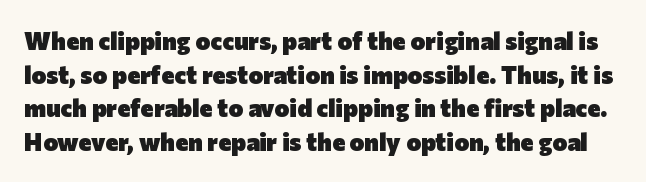
No italicization has been applied; the sample stays upright. Clear beneath every line of the passage. The lines sit at an ordinary, default distance from one another. No extra tracking has been applied to these lines. The characters look thick and weighty, a clear bold.
